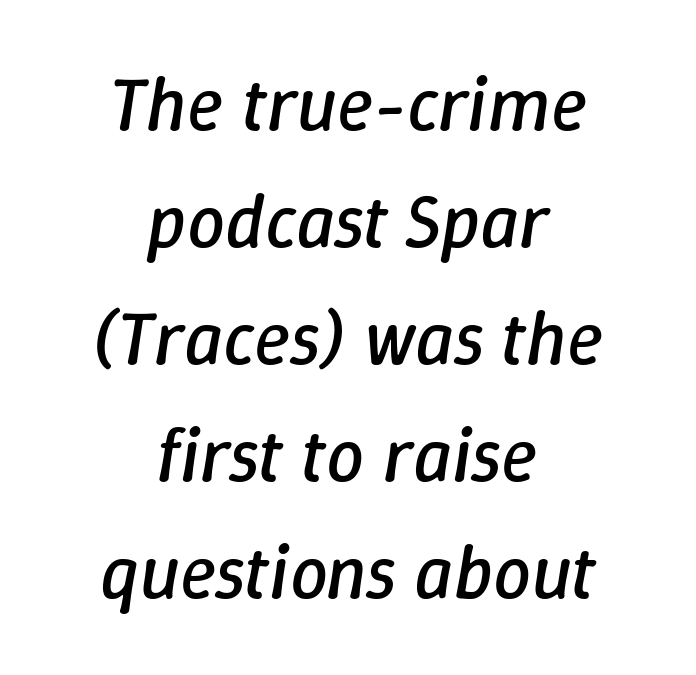
The image shows 76 px regular-weight type, italic (leaning right); set centered, normal line spacing (1.54x), normal letter spacing, not underlined; low stroke contrast and a medium x-height.
